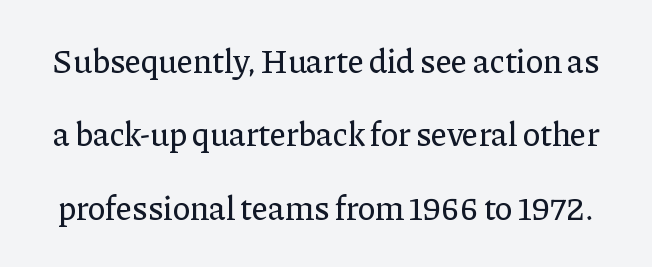
The image shows 33 px serif type, upright; set loose line spacing (2.22x), normal letter spacing, not underlined; low stroke contrast and a medium x-height.
